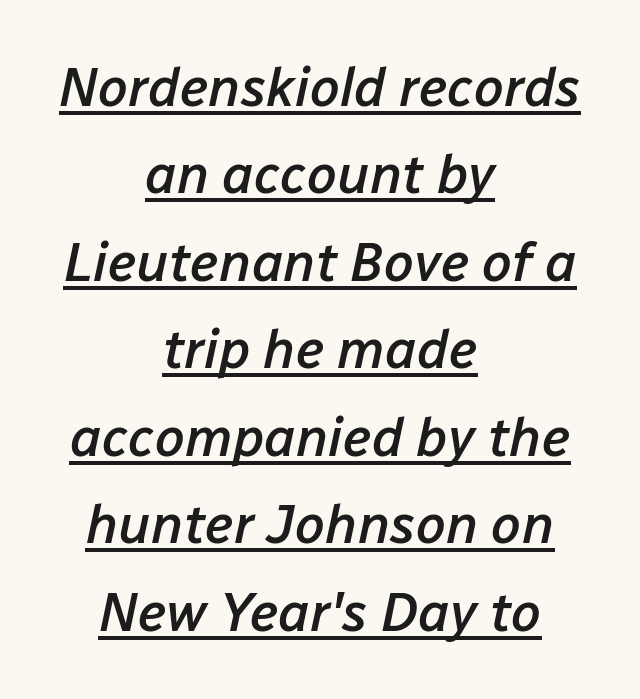
These lines keep a tight, regular rhythm from letter to letter. Looks like regular typesetting: each glyph gets only the width it needs. Looks like someone drew a line under every word here. A typesetter would mark this as italic.
